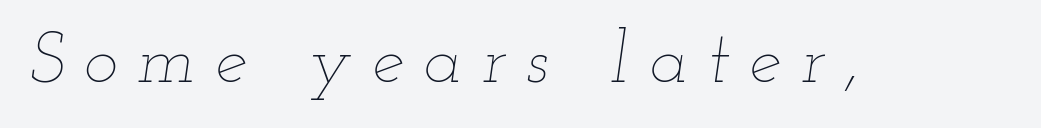
Q: Is the text bold? A: No.
Q: Is the text italic (slanted)? A: Yes, it leans right by about 12 degrees.
Q: Is the text underlined? A: No.
Q: Is the spacing between letters normal or unusually wide? A: Unusually wide.
Q: Width (condensed, normal, or wide)? A: Wide.
Q: Stroke contrast? A: Low.
Q: x-height? A: Small.
Q: Monospaced? A: No.
